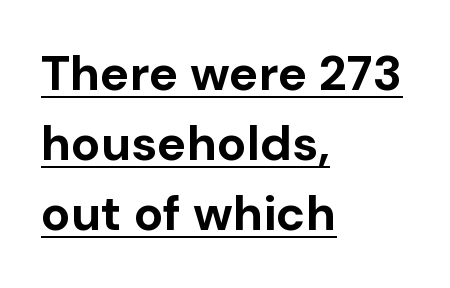
{"serif": "no", "italic": "no", "bold": "yes", "weight": "bold", "width": "normal", "stroke_contrast": "low", "x_height": "medium", "monospaced": "no", "underline": "yes", "align": "left", "line_spacing": "normal", "line_spacing_ratio": 1.43, "letter_spacing": "normal", "letter_spacing_em": 0.0, "glyph_px": 49}
